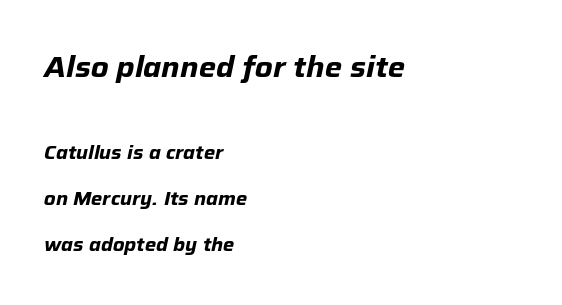
{"italic": "yes", "lean": "right", "slant_degrees": 12, "bold": "yes", "weight": "bold", "width": "normal", "stroke_contrast": "low", "x_height": "medium", "monospaced": "no", "underline": "no", "align": "left", "line_spacing": "loose", "line_spacing_ratio": 2.42, "letter_spacing": "normal", "letter_spacing_em": 0.0, "larger_block": "first", "size_ratio": 1.53, "glyph_px": 29}
